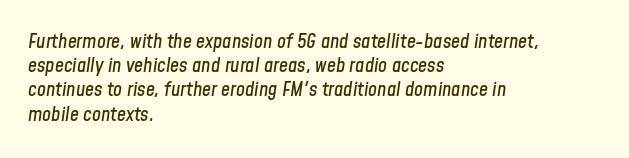
The image shows 20 px text type, italic (leaning right); set left-aligned, line spacing 1.21x, normal letter spacing, not underlined.
